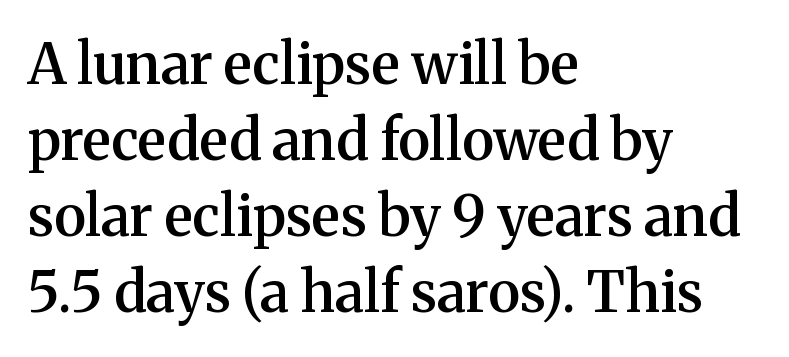
The image shows 56 px semibold serif type, upright; set left-aligned, normal line spacing (1.36x), normal letter spacing, not underlined; medium stroke contrast and a medium x-height.
